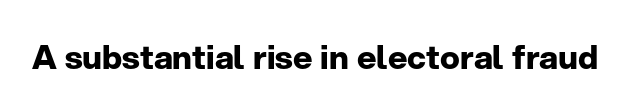
Q: Is the text bold? A: Yes.
Q: Is the text italic (slanted)? A: No, it is upright.
Q: Is the typeface a serif or a sans-serif typeface? A: Sans-serif.
Q: Is the text underlined? A: No.
Q: Is the spacing between letters normal or unusually wide? A: Normal.
Q: Width (condensed, normal, or wide)? A: Normal.
Q: Stroke contrast? A: Low.
Q: x-height? A: Medium.
Q: Monospaced? A: No.
